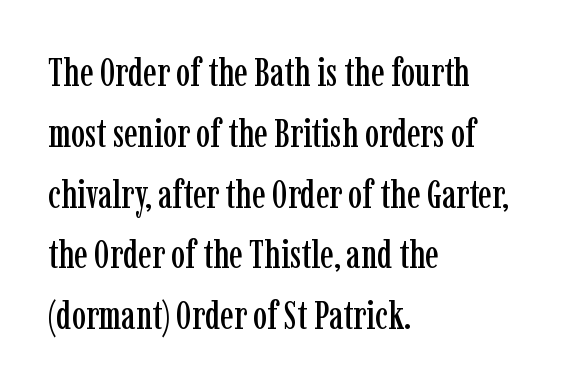
The image shows 40 px condensed serif type, upright; set left-aligned, normal line spacing (1.52x), normal letter spacing, not underlined; low stroke contrast and a medium x-height.
